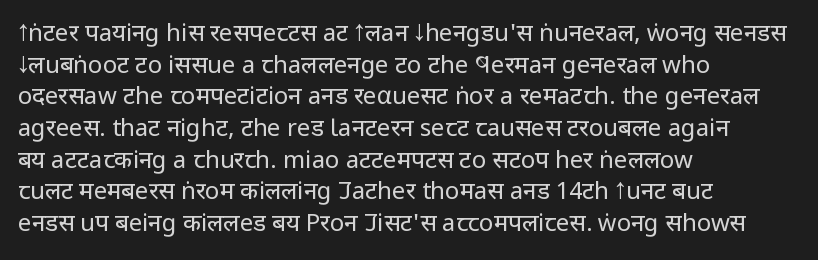
{"italic": "no", "bold": "no", "underline": "no", "align": "left", "line_spacing": "normal", "line_spacing_ratio": 1.32, "letter_spacing": "normal", "letter_spacing_em": 0.0, "glyph_px": 24}
